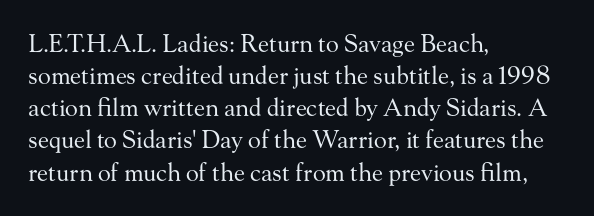
{"italic": "no", "bold": "no", "underline": "no", "align": "left", "line_spacing": "normal", "line_spacing_ratio": 1.34, "letter_spacing": "normal", "letter_spacing_em": 0.0, "glyph_px": 24}
